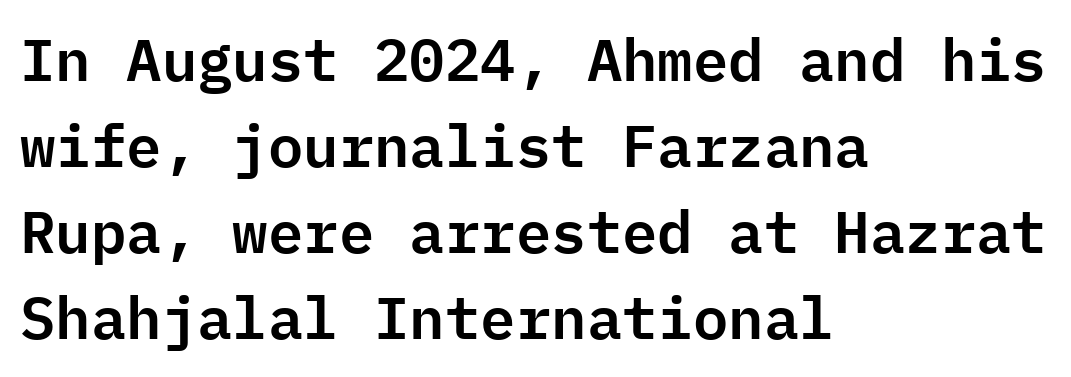
The image shows 59 px sans-serif type, upright, monospaced; set left-aligned, normal line spacing (1.46x), normal letter spacing, not underlined; low stroke contrast and a medium x-height.
